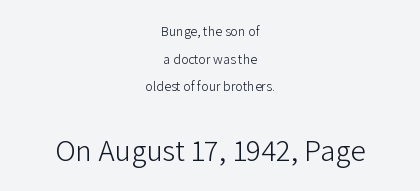
Q: Is the text bold? A: No.
Q: Is the text italic (slanted)? A: No, it is upright.
Q: Is the typeface a serif or a sans-serif typeface? A: Sans-serif.
Q: Is the text underlined? A: No.
Q: How is the paragraph aligned? A: Centered.
Q: Is the spacing between letters normal or unusually wide? A: Normal.
Q: Is the spacing between lines tight, normal or loose? A: Loose.
Q: Which block of text is set in a larger size, the first (top) or the second (bottom)? A: The second (bottom) one.
Q: Width (condensed, normal, or wide)? A: Normal.
Q: Stroke contrast? A: Low.
Q: x-height? A: Medium.
Q: Monospaced? A: No.
